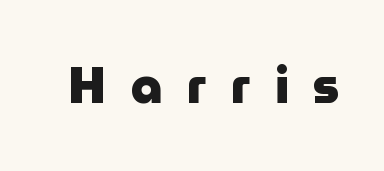
The letters are bold, with thick, heavy strokes. Does the lettering tilt? It doesn't — this is upright. The face used here is proportionally spaced, like ordinary book or web type. Compared with typical body copy, the letter spacing here is much looser. The baseline area is clear. Grotesque or geometric, the face here clearly has no serifs.
